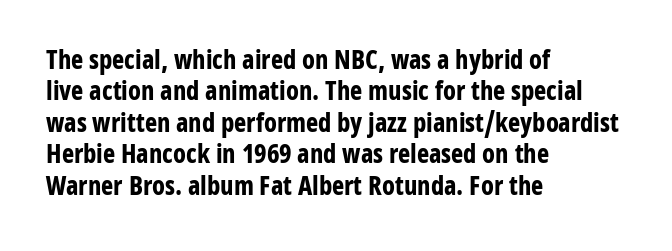
Q: Is the text bold? A: Yes.
Q: Is the text italic (slanted)? A: No, it is upright.
Q: Is the text underlined? A: No.
Q: How is the paragraph aligned? A: Left-aligned.
Q: Is the spacing between letters normal or unusually wide? A: Normal.
